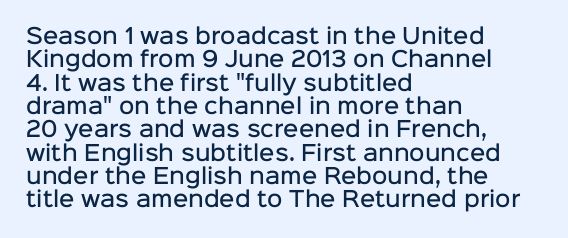
The string is rendered with underlining switched off. Does the copy run flush right? No — it runs flush left. Default kerning and tracking; the words read as compact shapes. When letters stand straight like this, we call the style roman or upright.
